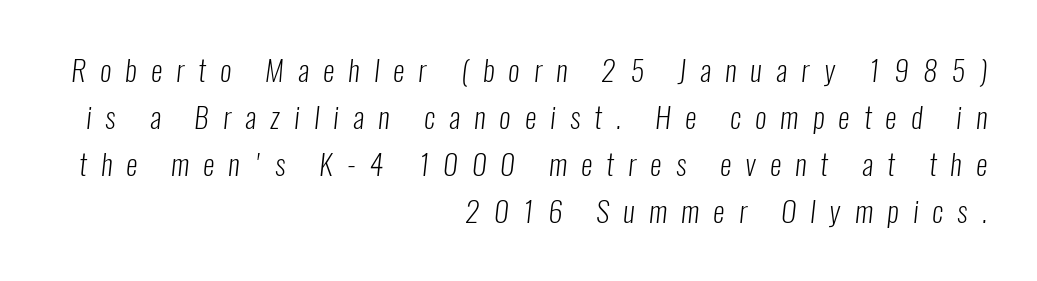
{"serif": "no", "bold": "no", "weight": "light", "width": "condensed", "stroke_contrast": "low", "x_height": "medium", "monospaced": "no", "underline": "no", "align": "right", "line_spacing": "normal", "line_spacing_ratio": 1.62, "letter_spacing": "wide", "letter_spacing_em": 0.49, "glyph_px": 29}
